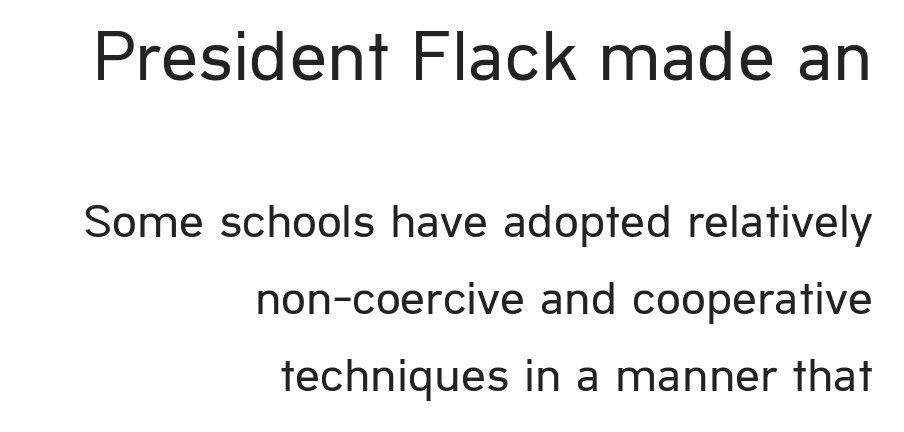
Q: Is the text bold? A: No.
Q: Is the text italic (slanted)? A: No, it is upright.
Q: Is the typeface a serif or a sans-serif typeface? A: Sans-serif.
Q: Is the text underlined? A: No.
Q: How is the paragraph aligned? A: Right-aligned.
Q: Is the spacing between letters normal or unusually wide? A: Normal.
Q: Is the spacing between lines tight, normal or loose? A: Normal.
Q: Which block of text is set in a larger size, the first (top) or the second (bottom)? A: The first (top) one.
Q: Width (condensed, normal, or wide)? A: Normal.
Q: Stroke contrast? A: Low.
Q: x-height? A: Medium.
Q: Monospaced? A: No.
